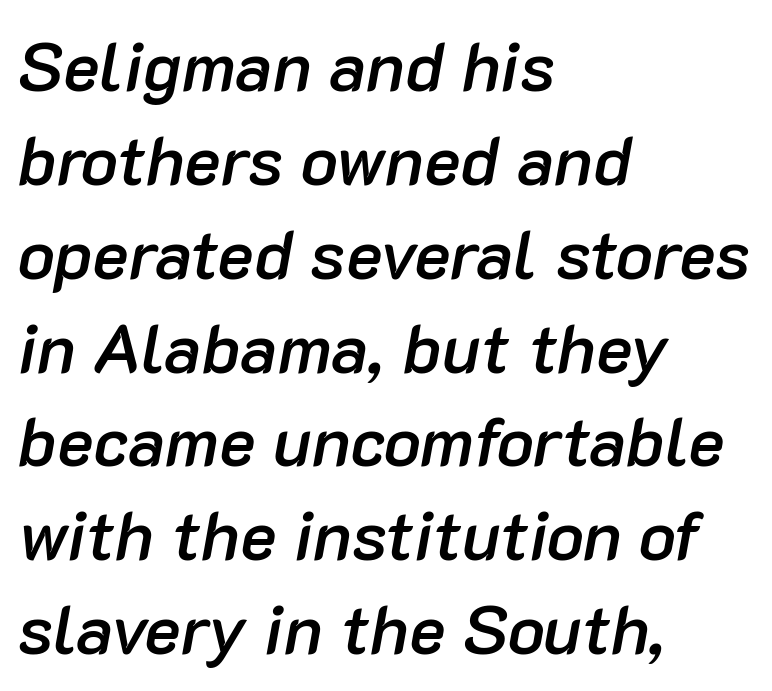
The image shows 69 px semibold type, italic (leaning right); set left-aligned, normal line spacing (1.36x), normal letter spacing, not underlined; low stroke contrast and a medium x-height.
